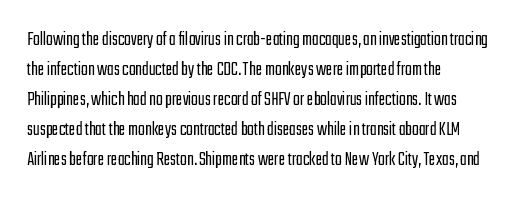
The face looks like a standard text weight, possibly lighter. A normal amount of white space separates one row of letters from the next. Line beginnings align vertically; line endings do not. The horizontal fit of the characters is conventional and even. The passage shown is not underscored anywhere.
